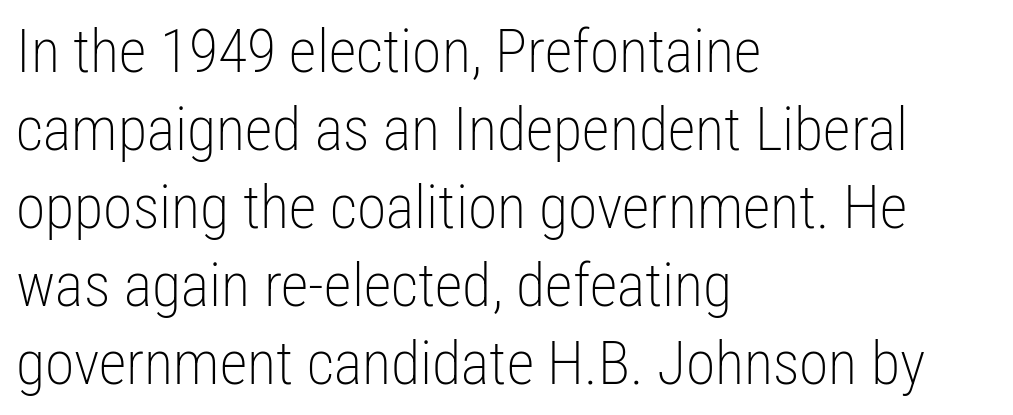
The image shows 60 px light, condensed sans-serif type, upright; set left-aligned, normal line spacing (1.3x), normal letter spacing, not underlined; low stroke contrast and a medium x-height.
